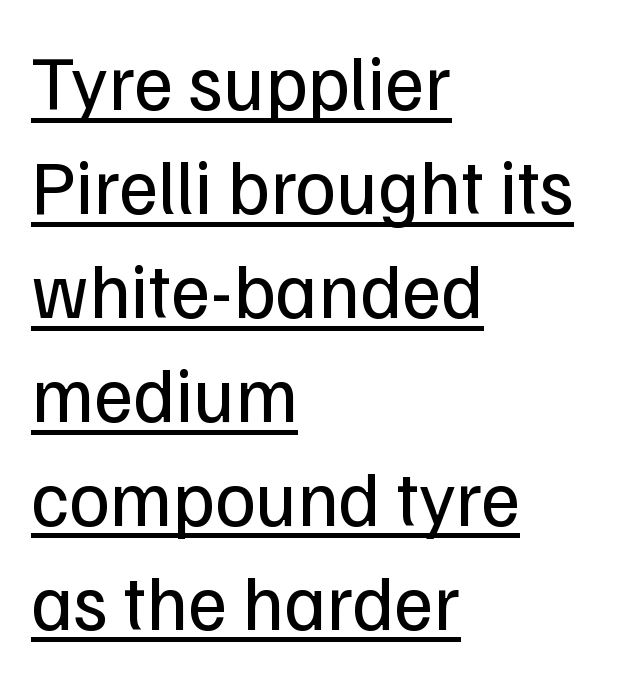
The image shows 77 px regular-weight sans-serif type, upright; set left-aligned, normal line spacing (1.35x), normal letter spacing, underlined; low stroke contrast and a medium x-height.
